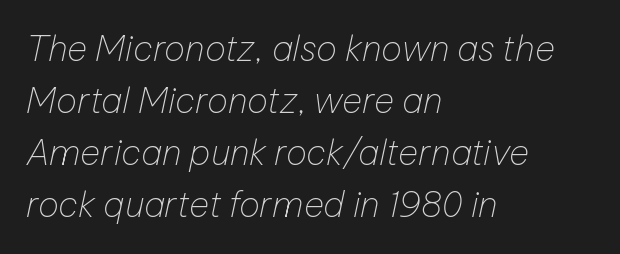
If you drew a line through each stem, it would be angled. Think of a printed novel: that variable character pitch is what you see here. Weight: not bold — regular or lighter. Nobody touched the tracking dial on this one.
